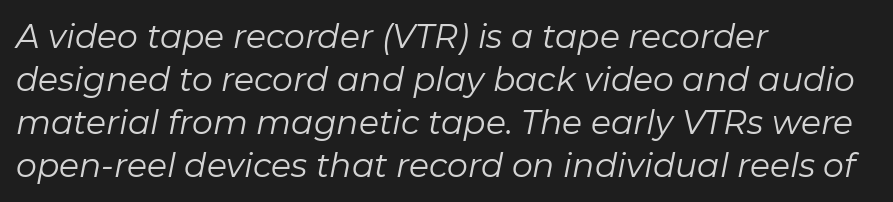
Leading matches the norm, producing a regular column. Italic: yes, the glyphs are oblique. Quick note: underline off. Here the designer chose a conventional face with non-uniform glyph widths. No letter is thick-stroked: the sample isn't bold. Casual observation: everything's shoved over to the left.
